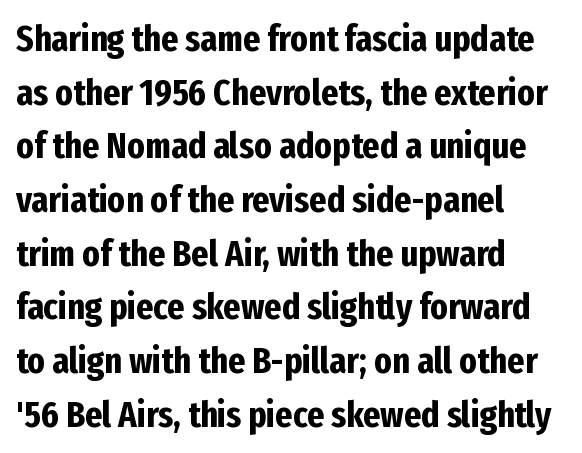
Q: Is the text bold? A: Yes.
Q: Is the text italic (slanted)? A: No, it is upright.
Q: Is the typeface a serif or a sans-serif typeface? A: Sans-serif.
Q: Is the text underlined? A: No.
Q: How is the paragraph aligned? A: Left-aligned.
Q: Is the spacing between letters normal or unusually wide? A: Normal.
Q: Is the spacing between lines tight, normal or loose? A: Normal.
Q: Width (condensed, normal, or wide)? A: Condensed.
Q: Stroke contrast? A: Low.
Q: x-height? A: Medium.
Q: Monospaced? A: No.
